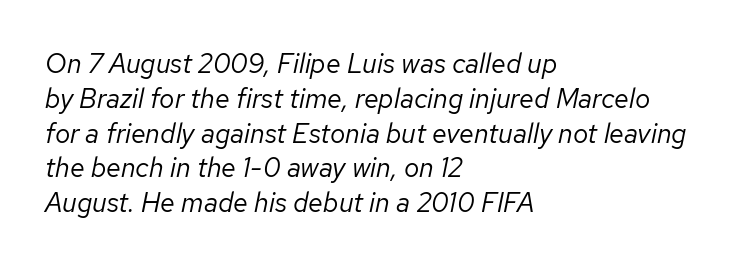
Q: Is the text bold? A: No.
Q: Is the text italic (slanted)? A: Yes, it leans right by about 12 degrees.
Q: Is the text underlined? A: No.
Q: How is the paragraph aligned? A: Left-aligned.
Q: Is the spacing between letters normal or unusually wide? A: Normal.
Q: Is the spacing between lines tight, normal or loose? A: Normal.
